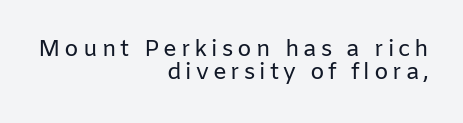
{"italic": "no", "bold": "no", "underline": "no", "align": "right", "line_spacing": "tight", "line_spacing_ratio": 0.99, "glyph_px": 23}
